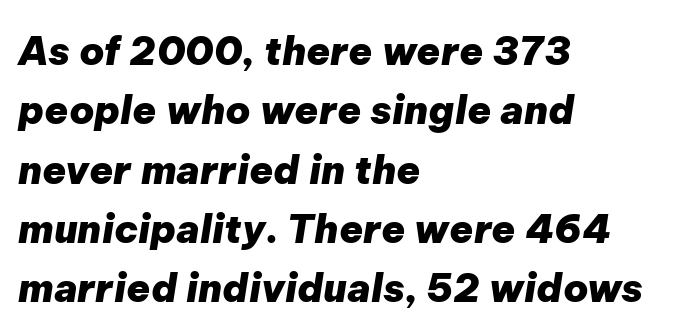
{"italic": "yes", "lean": "right", "slant_degrees": 9, "bold": "yes", "weight": "heavy", "width": "normal", "stroke_contrast": "low", "x_height": "medium", "monospaced": "no", "underline": "no", "align": "left", "line_spacing": "normal", "line_spacing_ratio": 1.52, "letter_spacing": "normal", "letter_spacing_em": 0.0, "glyph_px": 39}
